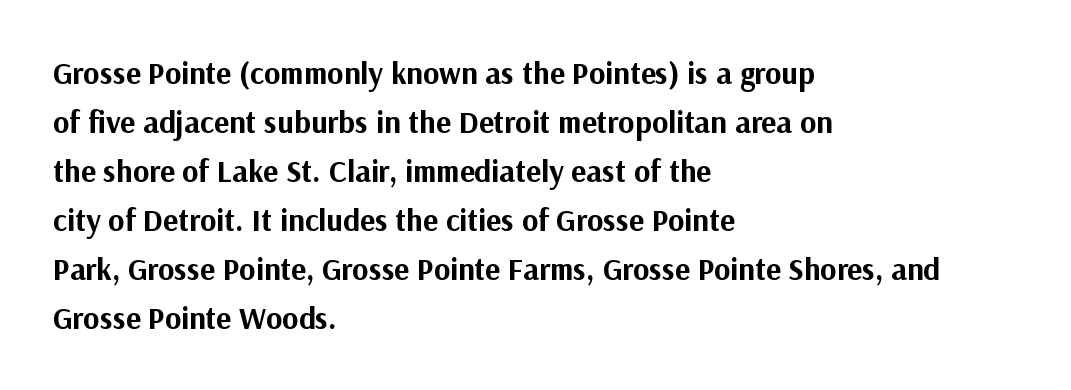
{"serif": "no", "italic": "no", "bold": "yes", "weight": "bold", "width": "normal", "stroke_contrast": "medium", "x_height": "medium", "monospaced": "no", "underline": "no", "align": "left", "line_spacing": "normal", "line_spacing_ratio": 1.58, "letter_spacing": "normal", "letter_spacing_em": 0.0, "glyph_px": 31}
